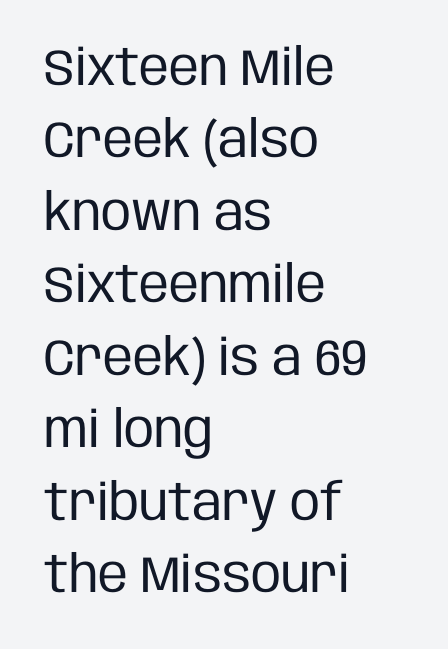
{"serif": "no", "italic": "no", "bold": "no", "weight": "regular", "width": "condensed", "stroke_contrast": "low", "x_height": "large", "monospaced": "no", "underline": "no", "align": "left", "line_spacing": "normal", "line_spacing_ratio": 1.42, "letter_spacing": "normal", "letter_spacing_em": 0.0, "glyph_px": 51}
